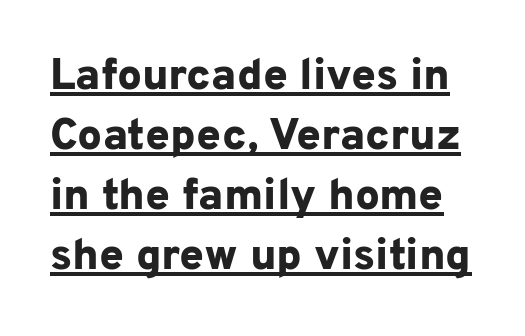
You'd pick this weight for a headline — it's a proper bold. Regular leading. Proportional: the letters do not fall into vertical columns. Look at the bottom of the vertical strokes: they stop flat, with no serifs. This sample carries an underscore along the baseline area.
